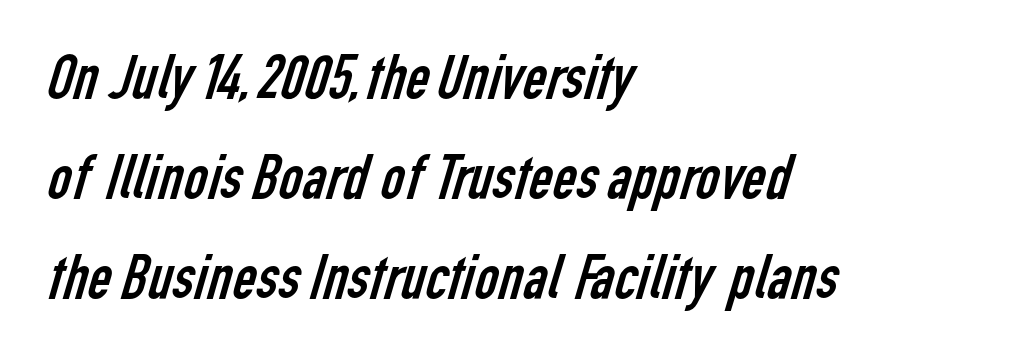
No extra ink here — the face is not bold. The text was rendered using a sans face with plain stroke endings. This sample is left-justified, so line endings fall wherever the words run out. The specimen omits any rule beneath the text block's lines.
